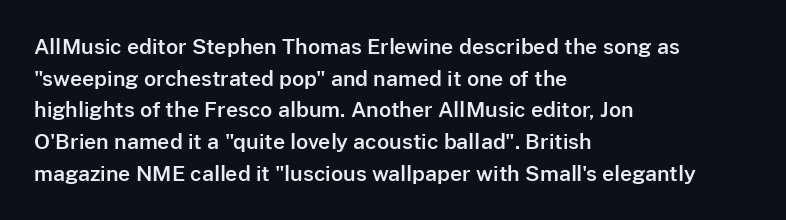
Has an underline been added? It has not. Do the letters lean? They stand straight. Notice how descenders clear the ascenders below comfortably — that's standard leading. The line texture is even and compact thanks to regular tracking.
